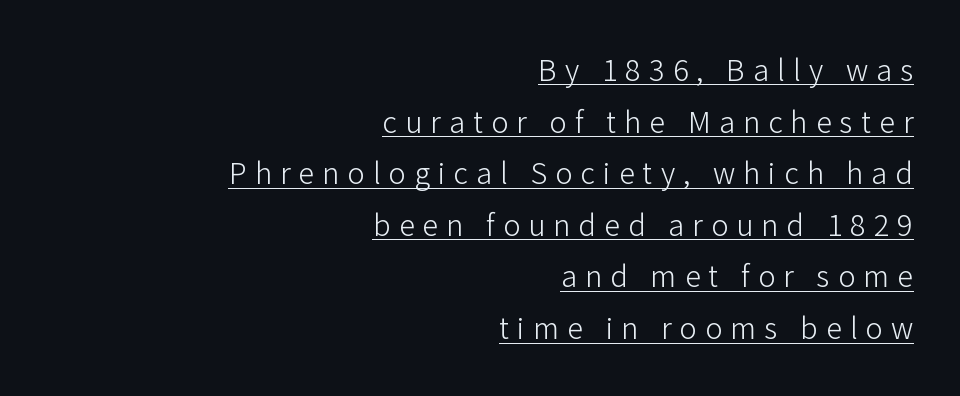
{"serif": "no", "italic": "no", "bold": "no", "weight": "light", "width": "normal", "stroke_contrast": "low", "x_height": "medium", "monospaced": "no", "underline": "yes", "align": "right", "line_spacing_ratio": 1.78, "letter_spacing": "wide", "letter_spacing_em": 0.28, "glyph_px": 29}
